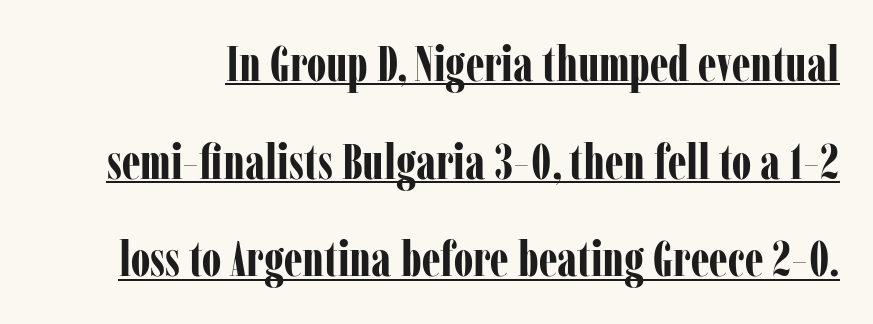
Classification — serif. Ordinary non-slanted type is in use. Students, note that the glyphs here touch the page at normal intervals. Spacing verdict: proportional, widths tailored to each character.
